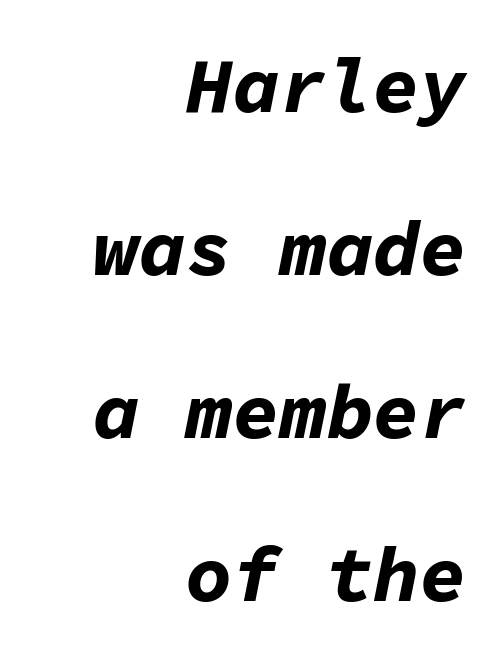
These lines stack with their right ends in a neat column. Characters follow at the spacing the type designer built in. Look at the stroke-to-counter ratio: heavy, a bold. In terms of posture, this sample is oblique. The passage shown is typed in a monospace face where columns stay perfectly aligned. Type without underlining.
